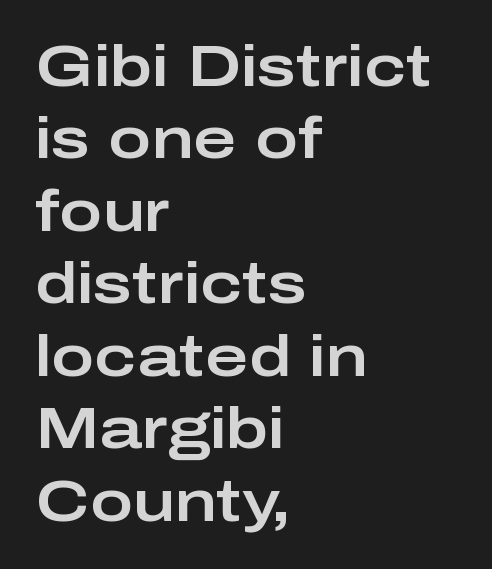
A typesetter would call this leading conventional body-copy spacing. These lines are rendered in a variable-pitch font. You can tell from the bare stems that sans-serif type was used. Posture: vertical. Honestly, the letter spacing is just normal — you wouldn't notice it. A student would call this left alignment; a typographer would say flush left, rag right.
